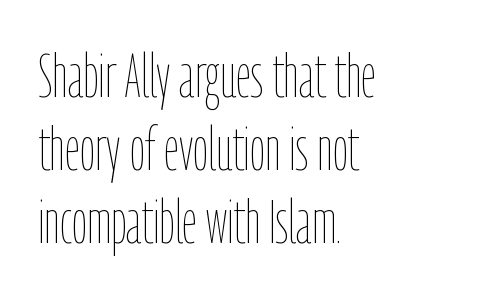
{"italic": "no", "bold": "no", "weight": "thin", "width": "condensed", "stroke_contrast": "low", "x_height": "medium", "monospaced": "no", "underline": "no", "align": "left", "line_spacing_ratio": 1.22, "letter_spacing": "normal", "letter_spacing_em": 0.0, "glyph_px": 60}
